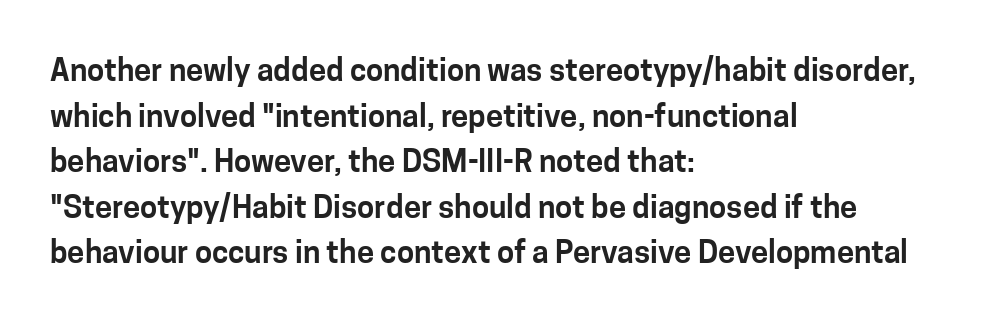
The image shows 31 px sans-serif type, upright; set left-aligned, normal line spacing (1.47x), normal letter spacing, not underlined; low stroke contrast and a medium x-height.
